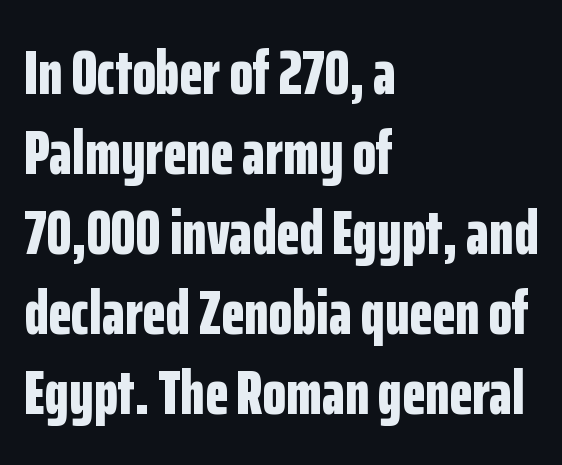
{"serif": "no", "italic": "no", "bold": "yes", "weight": "bold", "width": "condensed", "stroke_contrast": "low", "x_height": "medium", "monospaced": "no", "underline": "no", "align": "left", "line_spacing": "normal", "line_spacing_ratio": 1.31, "letter_spacing": "normal", "letter_spacing_em": 0.0, "glyph_px": 61}
